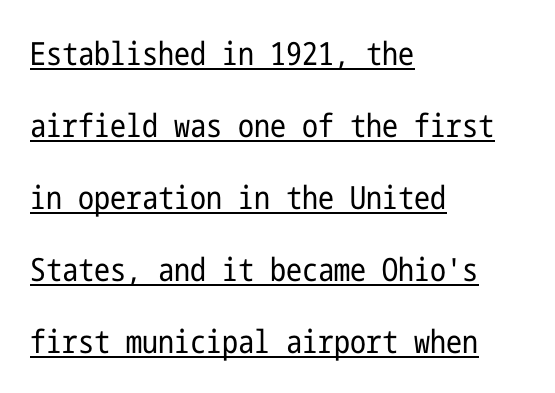
Loosely led — the rows are spread out. On a weight scale, this lands at 450 or below. This rendering features underlined lettering. The rendering anchors every line to the left-hand side. The line texture is even and compact thanks to regular tracking.
